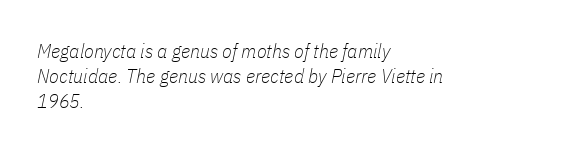
The image shows 20 px text type, italic (leaning right); set left-aligned, line spacing 1.24x, normal letter spacing, not underlined.
